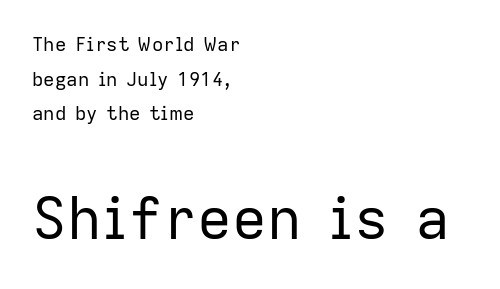
This layout puts the modest block above and the oversized block below. Short note: letters normally spaced. Underlining? Definitely not there. Each letter's strokes conclude bluntly, with no projecting serifs.
